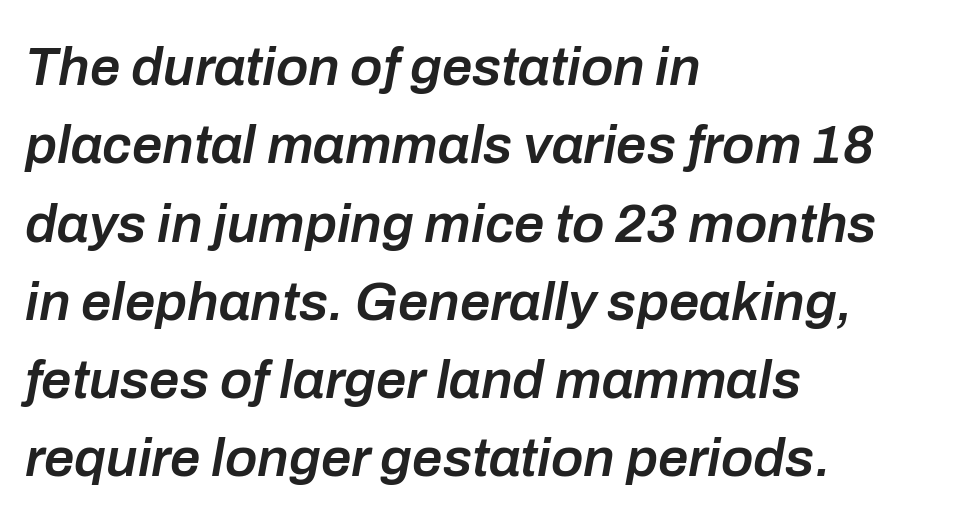
Q: Is the text bold? A: Semi-bold.
Q: Is the text italic (slanted)? A: Yes, it leans right by about 10 degrees.
Q: Is the text underlined? A: No.
Q: How is the paragraph aligned? A: Left-aligned.
Q: Is the spacing between letters normal or unusually wide? A: Normal.
Q: Is the spacing between lines tight, normal or loose? A: Normal.
Q: Width (condensed, normal, or wide)? A: Normal.
Q: Stroke contrast? A: Low.
Q: x-height? A: Medium.
Q: Monospaced? A: No.
